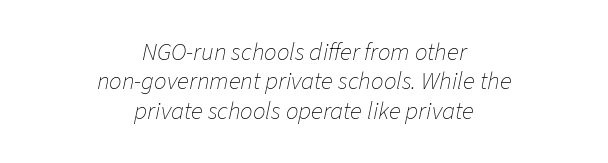
The image shows 25 px text type, italic (leaning right); set centered, line spacing 1.18x, normal letter spacing, not underlined.
